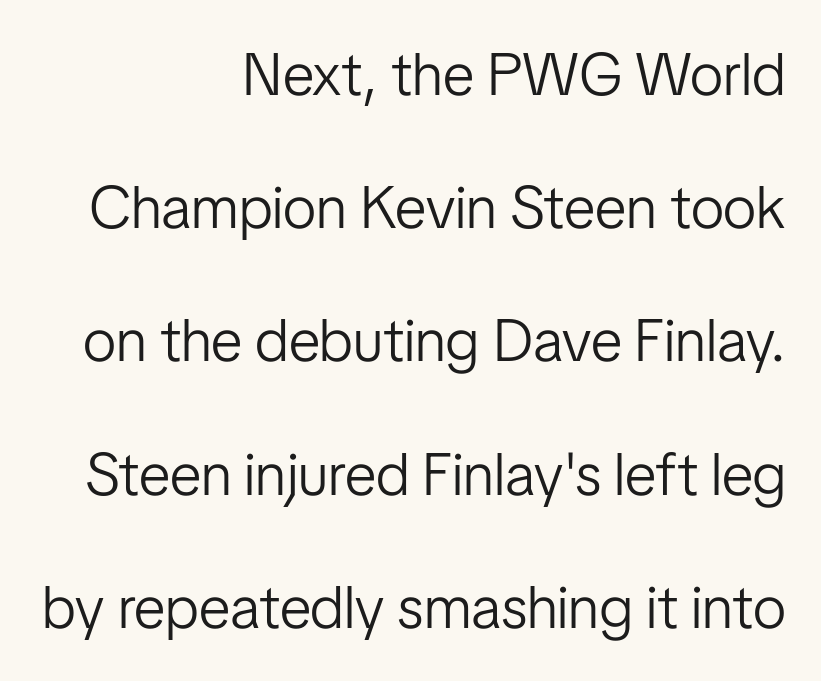
The image shows 60 px light, condensed sans-serif type, upright; set right-aligned, loose line spacing (2.22x), normal letter spacing, not underlined; low stroke contrast and a medium x-height.
